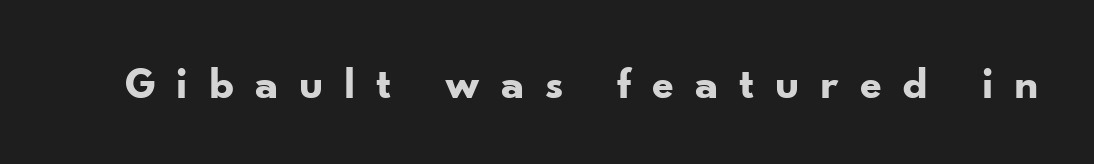
Think of a printed novel: that variable character pitch is what you see here. A typesetter would mark this as roman, not italic. In terms of letterspacing, this is a distinctly airy, spread setting. This is heavy type, rendered in bold. Beneath every word, the page is bare. I'd call this a sans setting — the letters go barefoot.
